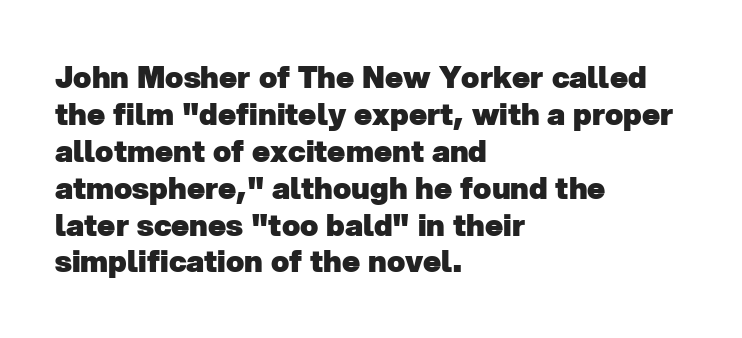
Q: Is the text bold? A: Yes.
Q: Is the typeface a serif or a sans-serif typeface? A: Sans-serif.
Q: Is the text underlined? A: No.
Q: How is the paragraph aligned? A: Left-aligned.
Q: Is the spacing between letters normal or unusually wide? A: Normal.
Q: Width (condensed, normal, or wide)? A: Normal.
Q: Stroke contrast? A: Low.
Q: x-height? A: Medium.
Q: Monospaced? A: No.
